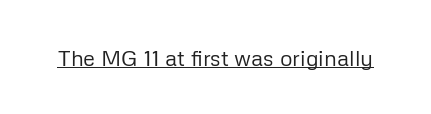
{"italic": "no", "bold": "no", "underline": "yes", "letter_spacing": "normal", "letter_spacing_em": 0.0, "glyph_px": 22}
